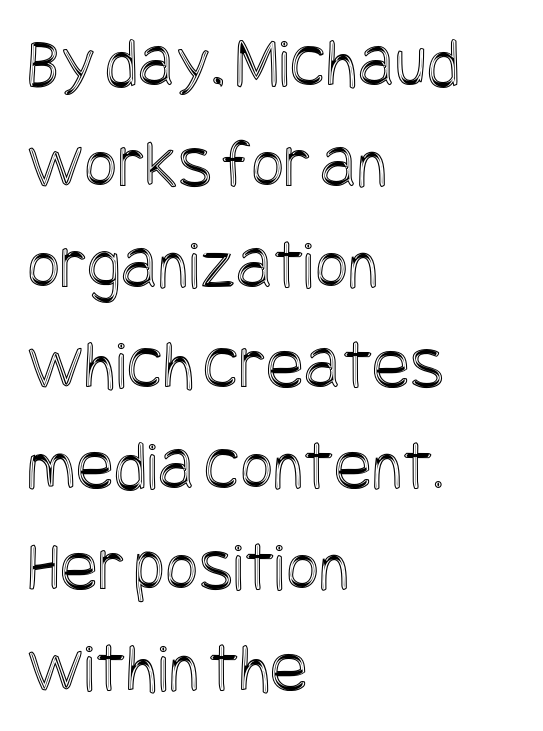
{"italic": "no", "width": "condensed", "x_height": "large", "underline": "no", "align": "left", "line_spacing": "normal", "line_spacing_ratio": 1.42, "letter_spacing": "normal", "letter_spacing_em": 0.0, "glyph_px": 71}
